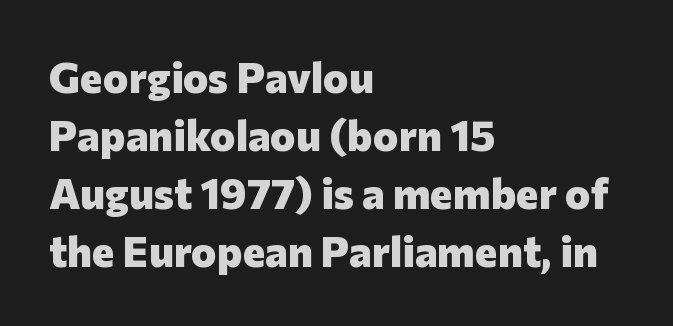
The image shows 43 px heavy sans-serif type, upright; set left-aligned, normal line spacing (1.35x), normal letter spacing, not underlined; low stroke contrast and a medium x-height.
